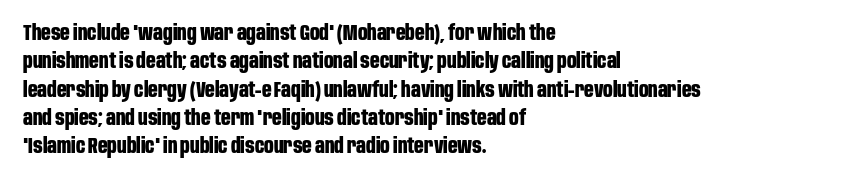
The lines in this sample share a left origin and differ only in where they stop. The block of text has a typical density, with ordinary space between rows. Posture: upright roman. The characters look thick and weighty, a clear bold. Letters rest on an invisible, unmarked baseline. There is no visible air inserted between adjacent glyphs.
